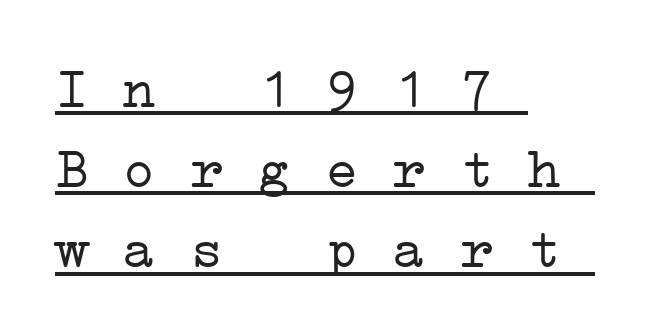
The image shows 56 px light, wide serif type, monospaced; set left-aligned, normal line spacing (1.43x), normal letter spacing, underlined; low stroke contrast and a medium x-height.
